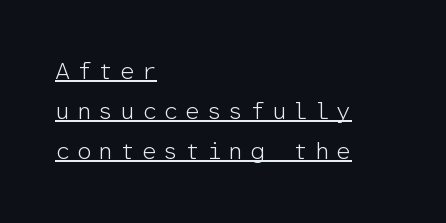
The image shows 24 px text type, upright; set left-aligned, normal line spacing (1.67x), unusually wide letter spacing (+0.27 em), underlined.
